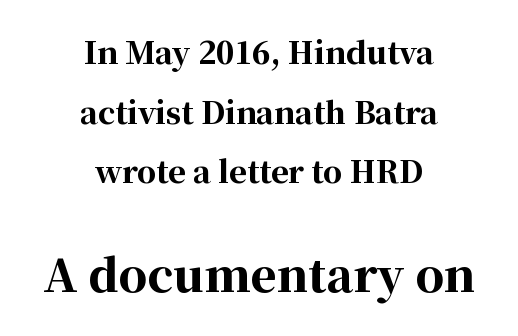
{"serif": "yes", "italic": "no", "bold": "yes", "weight": "bold", "width": "normal", "stroke_contrast": "high", "x_height": "medium", "monospaced": "no", "underline": "no", "align": "center", "line_spacing": "loose", "line_spacing_ratio": 1.99, "letter_spacing": "normal", "letter_spacing_em": 0.0, "larger_block": "second", "size_ratio": 1.5, "glyph_px": 45}
